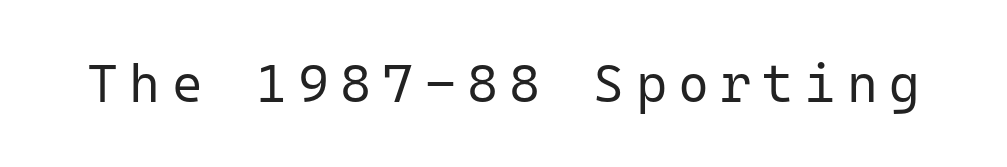
The image shows 53 px regular-weight sans-serif type, upright, monospaced; set unusually wide letter spacing (+0.21 em), not underlined; low stroke contrast and a medium x-height.
